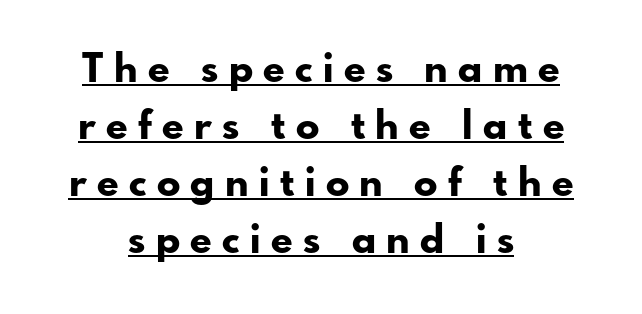
Q: Is the text bold? A: Yes.
Q: Is the text italic (slanted)? A: No, it is upright.
Q: Is the typeface a serif or a sans-serif typeface? A: Sans-serif.
Q: Is the text underlined? A: Yes.
Q: How is the paragraph aligned? A: Centered.
Q: Is the spacing between letters normal or unusually wide? A: Unusually wide.
Q: Is the spacing between lines tight, normal or loose? A: Normal.
Q: Width (condensed, normal, or wide)? A: Normal.
Q: Stroke contrast? A: Low.
Q: x-height? A: Small.
Q: Monospaced? A: No.
